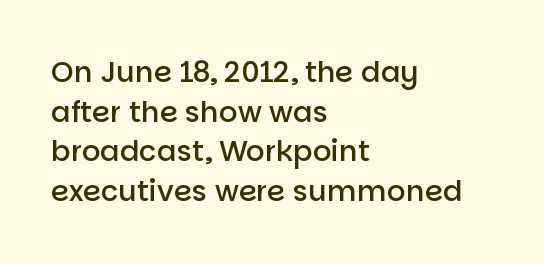
Evenly set lines give the paragraph a standard silhouette. Underlining? Definitely not there. A typesetter would mark this as roman, not italic. Note the varied advance widths — an 'i' is clearly narrower than an 'm'. A sans-serif font was chosen for this passage. The compositor pushed each line to the left boundary.
